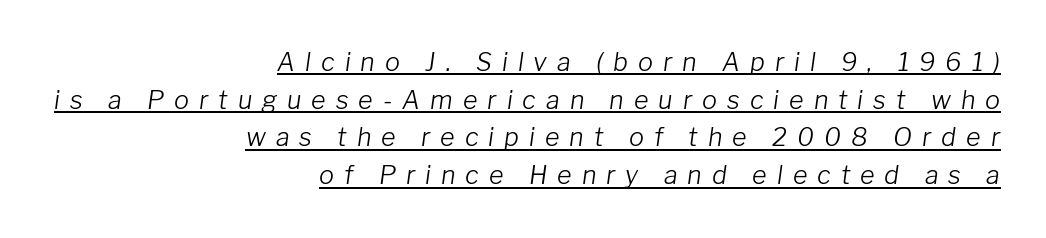
The rows are spaced the way most documents space them. The font is comparable to plain body text, perhaps lighter. The ragged edge is on the left, which tells us the setting is flush right. Tracking here is generous; glyphs stand well apart from one another.
